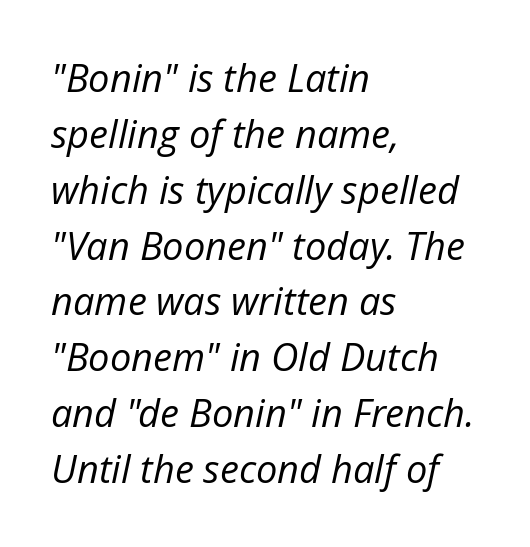
The image shows 38 px regular-weight type, italic (leaning right); set left-aligned, normal line spacing (1.47x), normal letter spacing, not underlined; low stroke contrast and a medium x-height.
